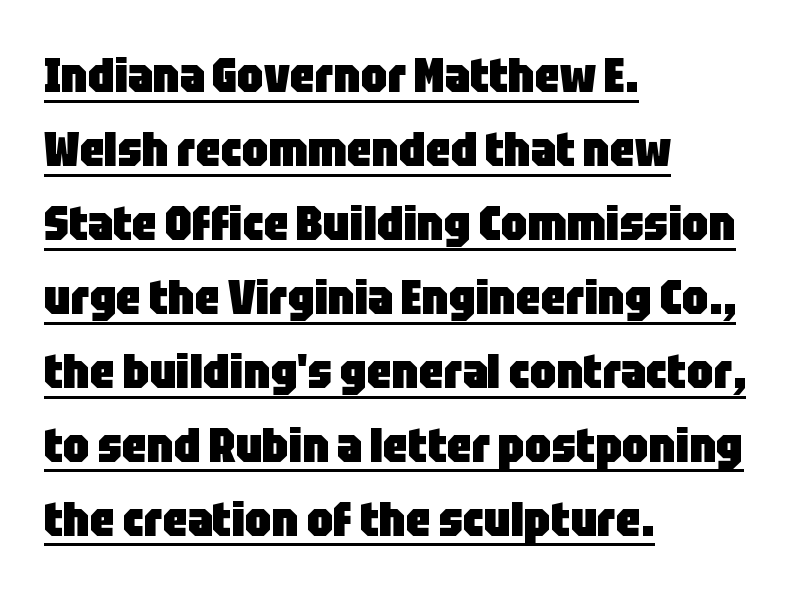
The gaps between neighbouring characters are ordinary and unremarkable. Check the space under the baseline: a stroke is drawn there. Style check: upright. Whoever set this chose a conventional vertical rhythm.
